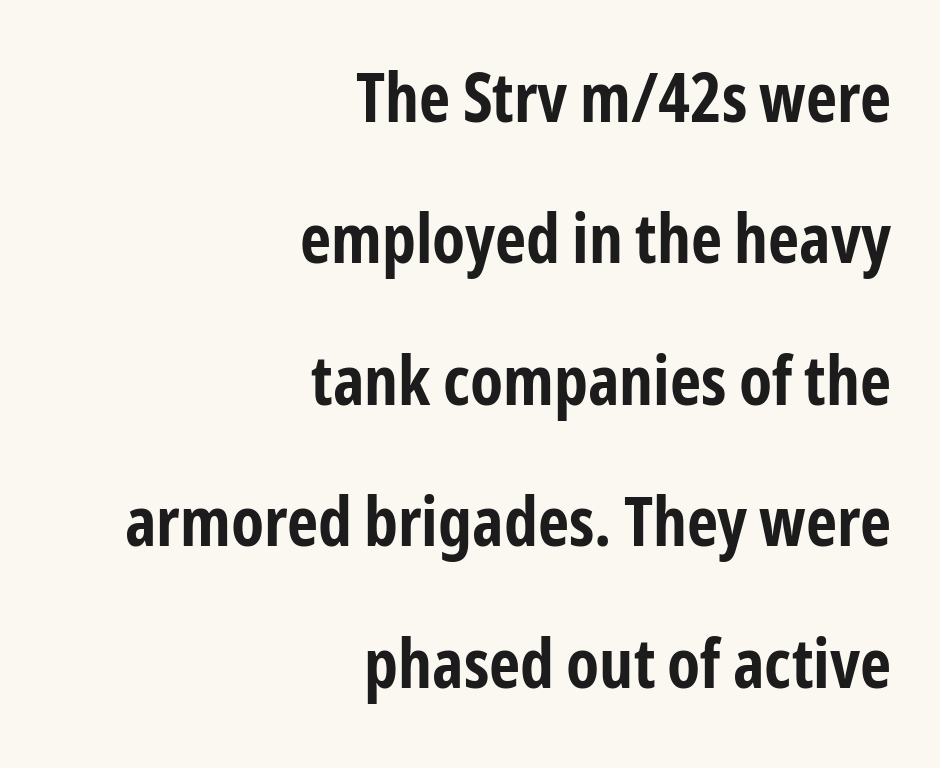
Q: Is the text bold? A: Yes.
Q: Is the text italic (slanted)? A: No, it is upright.
Q: Is the typeface a serif or a sans-serif typeface? A: Sans-serif.
Q: Is the text underlined? A: No.
Q: How is the paragraph aligned? A: Right-aligned.
Q: Is the spacing between letters normal or unusually wide? A: Normal.
Q: Is the spacing between lines tight, normal or loose? A: Loose.
Q: Width (condensed, normal, or wide)? A: Condensed.
Q: Stroke contrast? A: Low.
Q: x-height? A: Medium.
Q: Monospaced? A: No.
